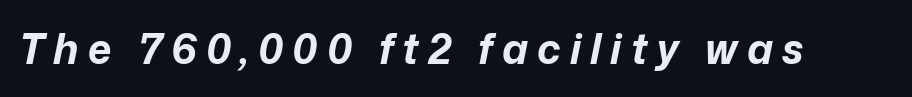
Q: Is the text bold? A: Yes.
Q: Is the text italic (slanted)? A: Yes, it leans right by about 12 degrees.
Q: Is the text underlined? A: No.
Q: Is the spacing between letters normal or unusually wide? A: Unusually wide.
Q: Width (condensed, normal, or wide)? A: Normal.
Q: Stroke contrast? A: Low.
Q: x-height? A: Medium.
Q: Monospaced? A: No.
